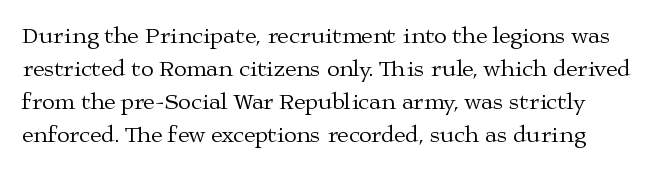
The gap between lines stays unmarked. Heft: none added — not bold. This rendering leaves character spacing at its baseline value. Do the letters lean? They stand straight. The rendering uses a moderate line-height, typical for paragraphs.
